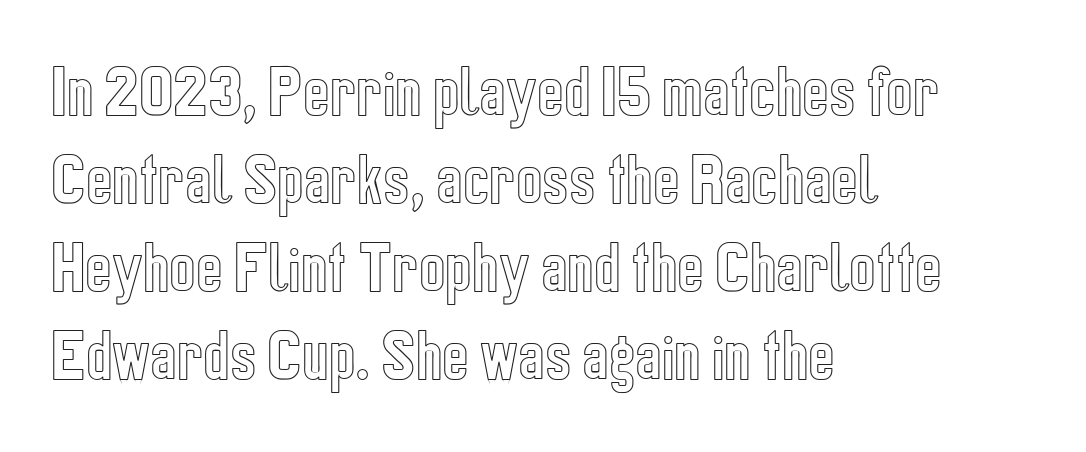
The image shows 56 px condensed type, upright; set left-aligned, normal line spacing (1.57x), normal letter spacing, not underlined; a medium x-height.
